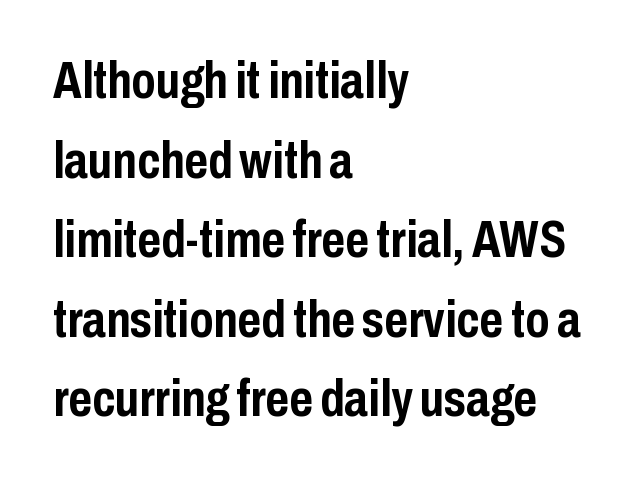
The image shows 51 px semibold, condensed sans-serif type, upright; set left-aligned, normal line spacing (1.56x), normal letter spacing, not underlined; low stroke contrast and a medium x-height.
